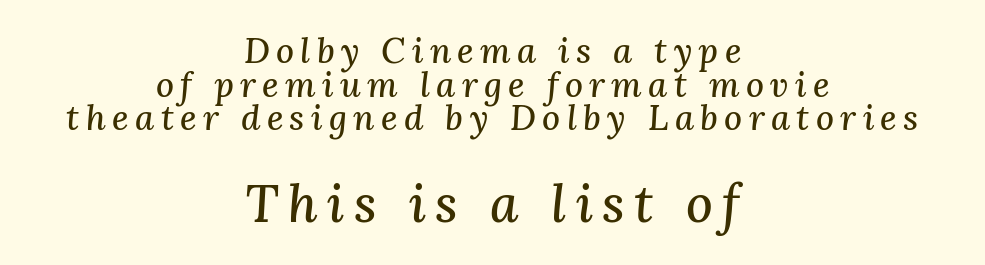
The image shows 52 px serif type, italic (leaning right); set centered, tight line spacing (0.96x), not underlined; the second (bottom) block is 1.49x larger; medium stroke contrast and a medium x-height.
